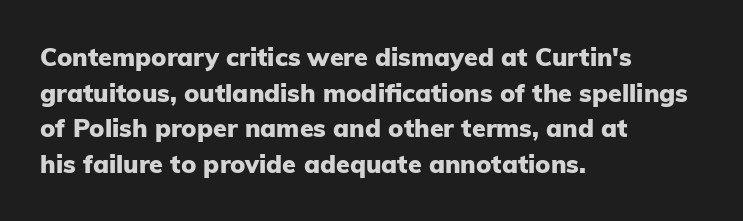
{"italic": "no", "bold": "yes", "underline": "no", "align": "left", "line_spacing": "normal", "line_spacing_ratio": 1.43, "letter_spacing": "normal", "letter_spacing_em": 0.0, "glyph_px": 25}
